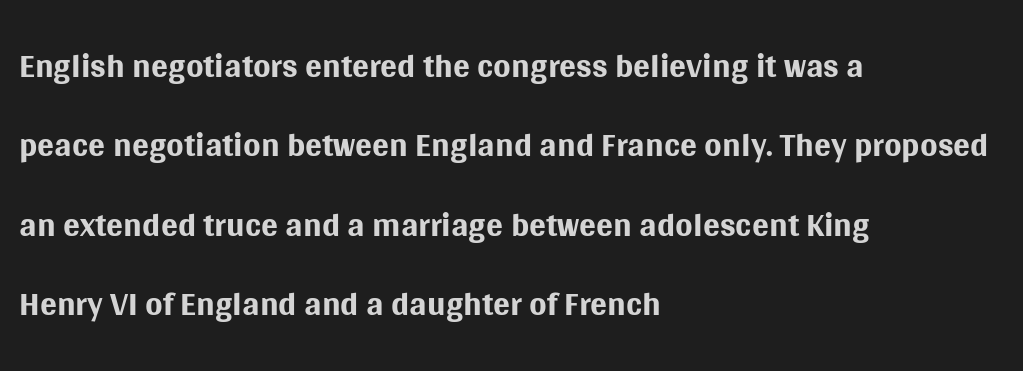
How would I describe the line gaps? Plain and ordinary. Is the stroke heavy? The answer is a plain regular-or-lighter. Line starts are locked; line ends wander. Is this a fixed-width face? No — the glyphs have proportional, varying widths. If you drew a line through each stem, it would be perfectly vertical.
